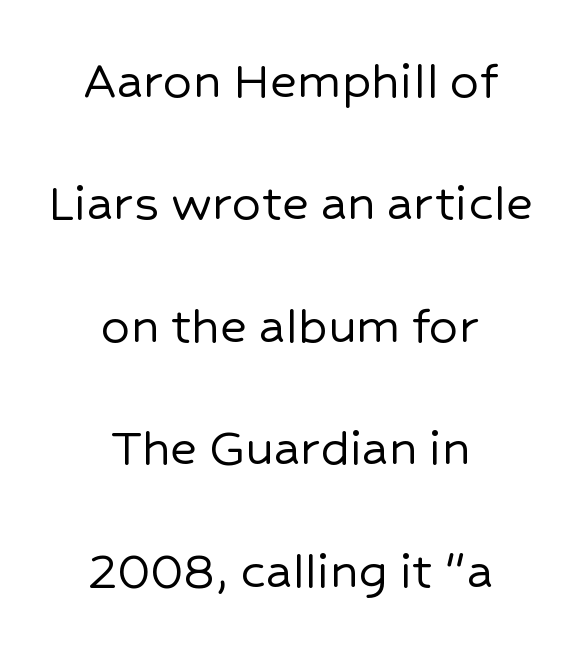
The image shows 58 px sans-serif type, upright; set centered, loose line spacing (2.11x), normal letter spacing, not underlined; low stroke contrast and a medium x-height.
